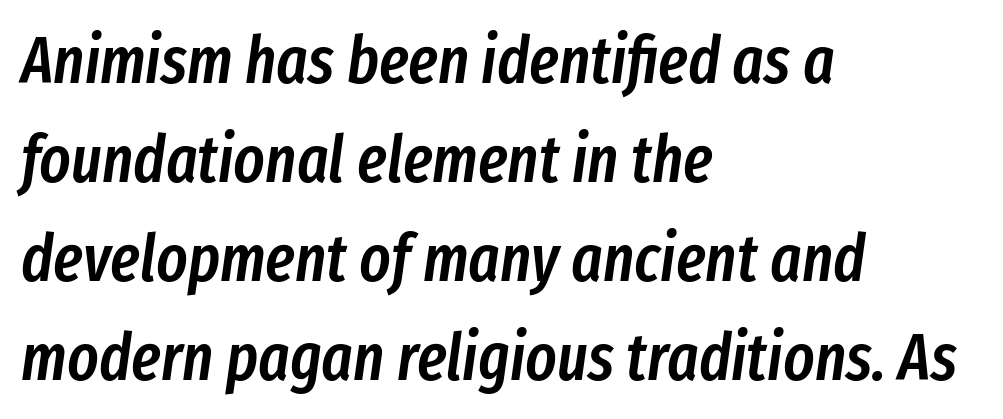
Proportional: the letters do not fall into vertical columns. Rule under the text: the space is simply empty. As a designer I'd log this as weight 600, semibold. Honestly, the row spacing looks completely unremarkable. These lines were composed using italics. Horizontally, the lines are justified to the leading edge only.
